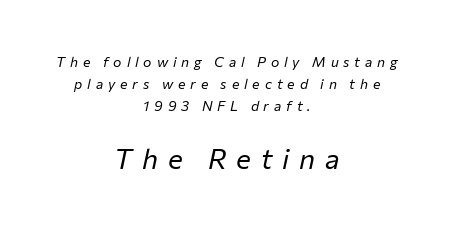
{"italic": "yes", "lean": "right", "slant_degrees": 12, "bold": "no", "weight": "regular", "width": "normal", "stroke_contrast": "low", "x_height": "medium", "monospaced": "no", "underline": "no", "align": "center", "line_spacing": "normal", "line_spacing_ratio": 1.56, "letter_spacing": "wide", "letter_spacing_em": 0.35, "larger_block": "second", "size_ratio": 2.0, "glyph_px": 28}
